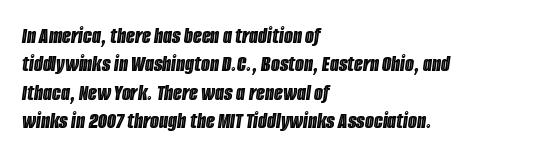
The image shows 23 px text type, italic (leaning right); set left-aligned, line spacing 1.23x, normal letter spacing, not underlined.
